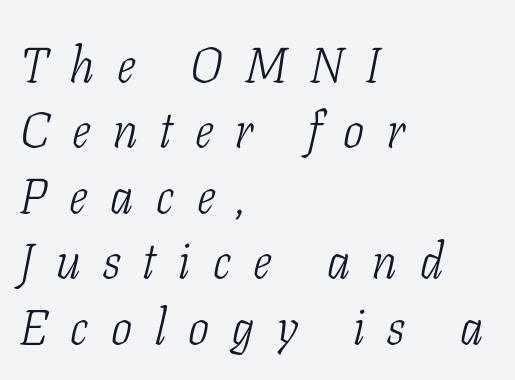
Q: Is the text bold? A: No.
Q: Is the text italic (slanted)? A: Yes, it leans right by about 11 degrees.
Q: Is the typeface a serif or a sans-serif typeface? A: Serif.
Q: Is the text underlined? A: No.
Q: How is the paragraph aligned? A: Left-aligned.
Q: Is the spacing between letters normal or unusually wide? A: Unusually wide.
Q: Is the spacing between lines tight, normal or loose? A: Normal.
Q: Width (condensed, normal, or wide)? A: Condensed.
Q: Stroke contrast? A: Low.
Q: x-height? A: Medium.
Q: Monospaced? A: No.
